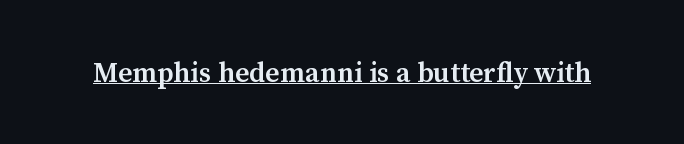
Q: Is the text bold? A: Semi-bold.
Q: Is the text italic (slanted)? A: No, it is upright.
Q: Is the typeface a serif or a sans-serif typeface? A: Serif.
Q: Is the text underlined? A: Yes.
Q: Is the spacing between letters normal or unusually wide? A: Normal.
Q: Width (condensed, normal, or wide)? A: Normal.
Q: Stroke contrast? A: Medium.
Q: x-height? A: Medium.
Q: Monospaced? A: No.
